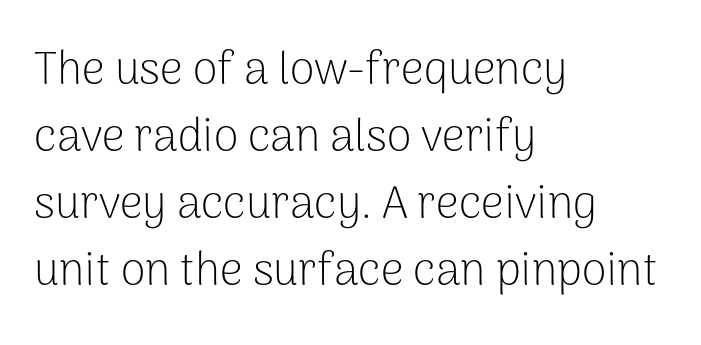
Counters stay open thanks to moderate or lighter strokes. The lines are quadded left. Each letter keeps its own natural width here, so spacing adapts to shape. No extra tracking has been applied to these lines. Has an underline been added? It has not.
